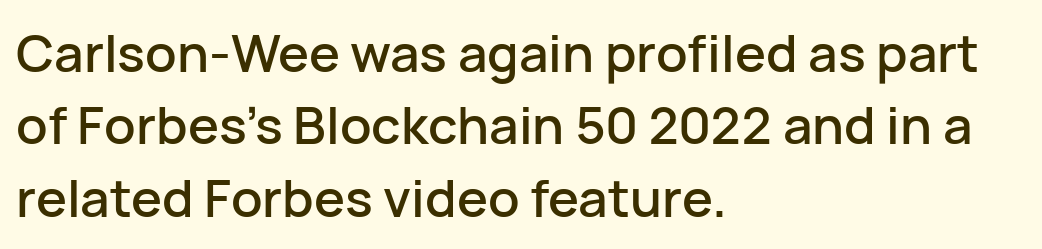
Ascenders rise straight up at ninety degrees. Vertical spacing — default. How are the letters spaced? Ordinarily, with no added tracking. Observe the absence of serifs on each vertical stroke in this sample. Any mark beneath the type? The region is blank.
